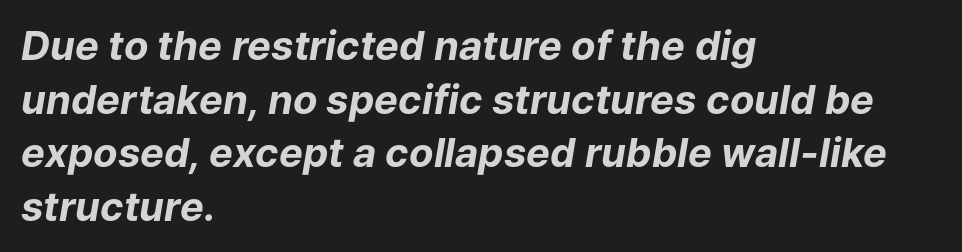
Q: Is the text bold? A: Yes.
Q: Is the text italic (slanted)? A: Yes, it leans right by about 9 degrees.
Q: Is the text underlined? A: No.
Q: How is the paragraph aligned? A: Left-aligned.
Q: Is the spacing between letters normal or unusually wide? A: Normal.
Q: Is the spacing between lines tight, normal or loose? A: Normal.
Q: Width (condensed, normal, or wide)? A: Normal.
Q: Stroke contrast? A: Low.
Q: x-height? A: Medium.
Q: Monospaced? A: No.
